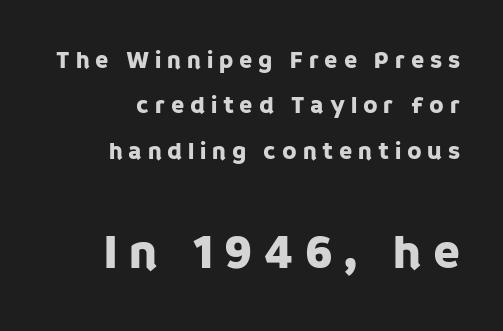
{"serif": "no", "italic": "no", "width": "normal", "stroke_contrast": "low", "x_height": "large", "monospaced": "no", "underline": "no", "align": "right", "line_spacing_ratio": 1.89, "letter_spacing": "wide", "letter_spacing_em": 0.24, "larger_block": "second", "size_ratio": 2.04, "glyph_px": 49}
